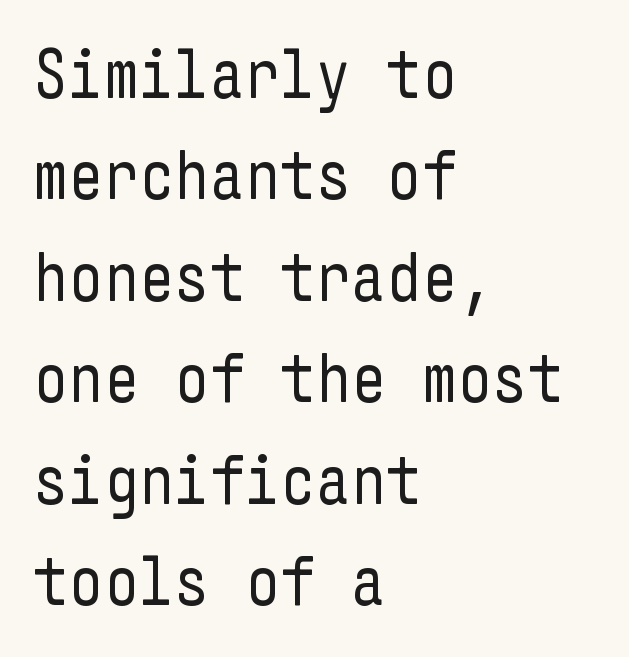
Q: Is the text bold? A: No.
Q: Is the text italic (slanted)? A: No, it is upright.
Q: Is the typeface a serif or a sans-serif typeface? A: Sans-serif.
Q: Is the text underlined? A: No.
Q: How is the paragraph aligned? A: Left-aligned.
Q: Is the spacing between letters normal or unusually wide? A: Normal.
Q: Is the spacing between lines tight, normal or loose? A: Normal.
Q: Width (condensed, normal, or wide)? A: Condensed.
Q: Stroke contrast? A: Low.
Q: x-height? A: Medium.
